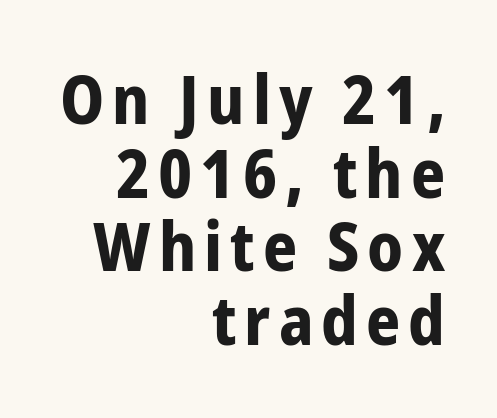
Caption: multi-line text, flush right, ragged left. The face used here is a sans, in the tradition of grotesques and geometrics. Words float on clear page, feet unadorned. A typesetter would call this leading minimal, almost set solid. A roman cut, with each character standing at attention.
